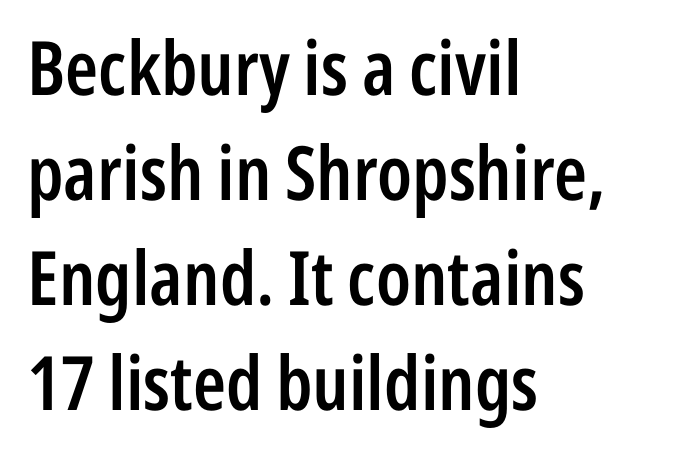
The image shows 75 px semibold, condensed sans-serif type, upright; set left-aligned, normal line spacing (1.4x), normal letter spacing, not underlined; low stroke contrast and a medium x-height.
